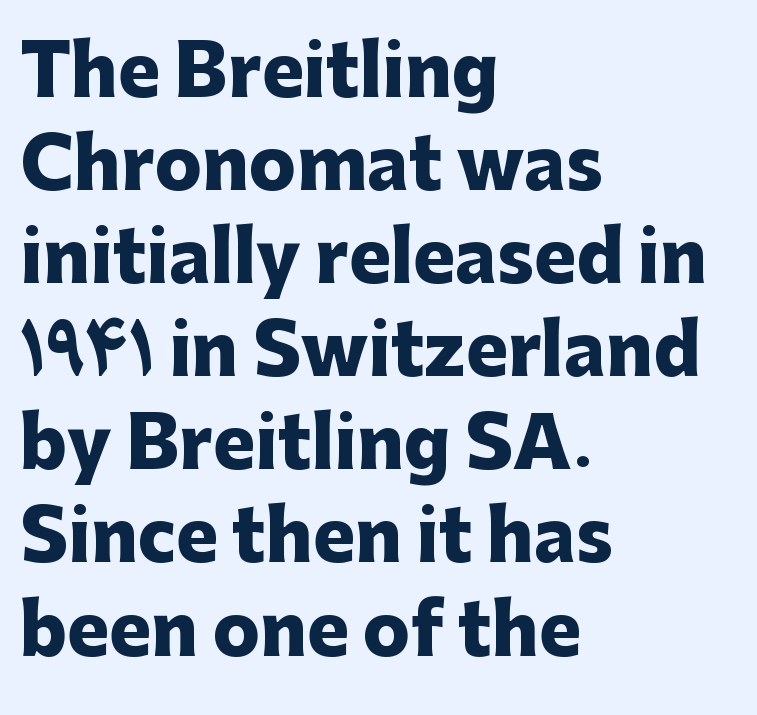
The image shows 70 px heavy sans-serif type, upright; set left-aligned, normal line spacing (1.33x), normal letter spacing, not underlined; low stroke contrast and a medium x-height.
